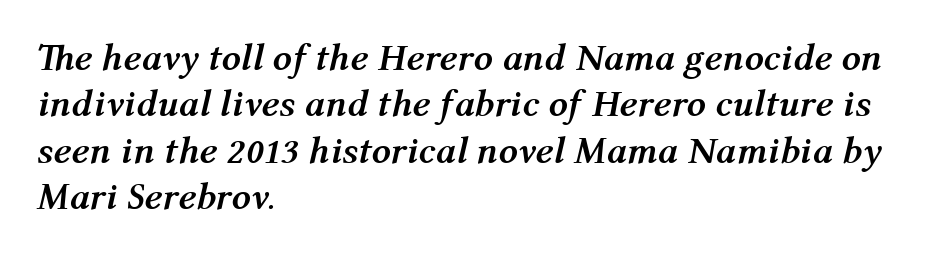
The image shows 38 px semibold type, italic (leaning right); set left-aligned, line spacing 1.22x, normal letter spacing, not underlined; medium stroke contrast and a medium x-height.
